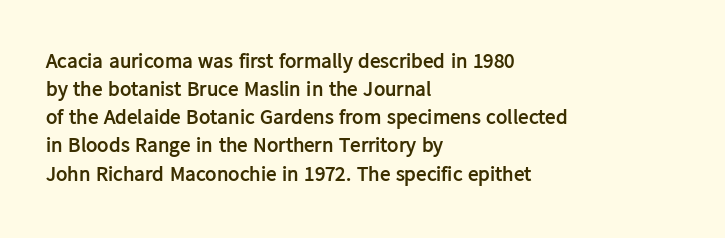
Q: Is the text bold? A: Yes.
Q: Is the text italic (slanted)? A: No, it is upright.
Q: Is the text underlined? A: No.
Q: How is the paragraph aligned? A: Left-aligned.
Q: Is the spacing between letters normal or unusually wide? A: Normal.
Q: Is the spacing between lines tight, normal or loose? A: Normal.
